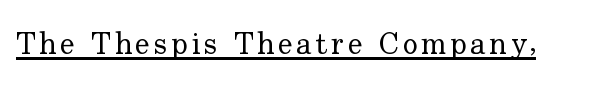
The image shows 31 px regular-weight serif type, upright; set underlined; low stroke contrast and a small x-height.
